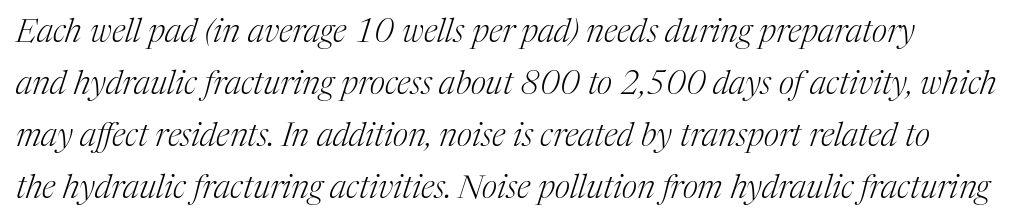
Spacing verdict: proportional, widths tailored to each character. Tracking value appears to be zero — textbook default spacing. Observe the lean: these are italic letterforms. Are there feet on the stems? There are — it's a serif. The designer left line spacing at the default. Underline: absent.
